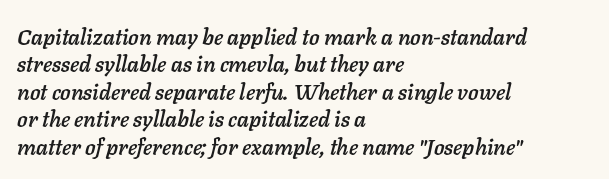
This sample keeps an unexceptional amount of space between lines. What stands out about the letter spacing? Nothing — it is the standard amount. Quick note: italic. Is the block centered? No — it sits flush against the left margin. The gap between lines stays unmarked.
